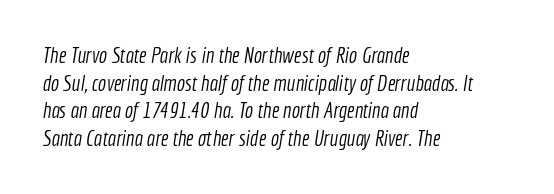
The image shows 22 px text type; set left-aligned, normal line spacing (1.26x), normal letter spacing, not underlined.
